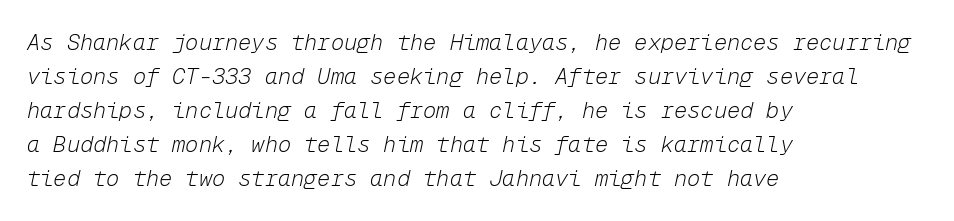
The image shows 22 px text type, italic (leaning right); set left-aligned, normal line spacing (1.55x), normal letter spacing, not underlined.
